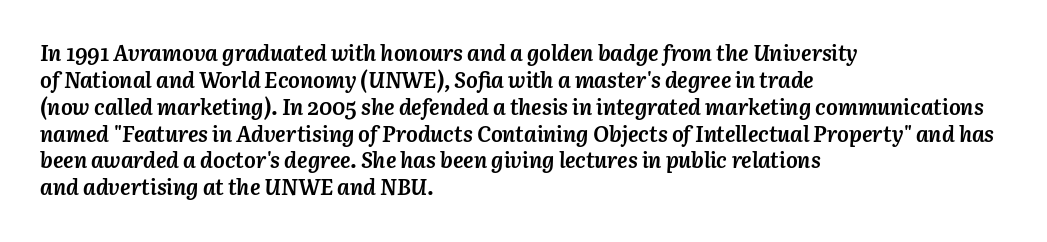
The image shows 22 px bold type, italic (leaning right); set left-aligned, line spacing 1.22x, normal letter spacing, not underlined.
